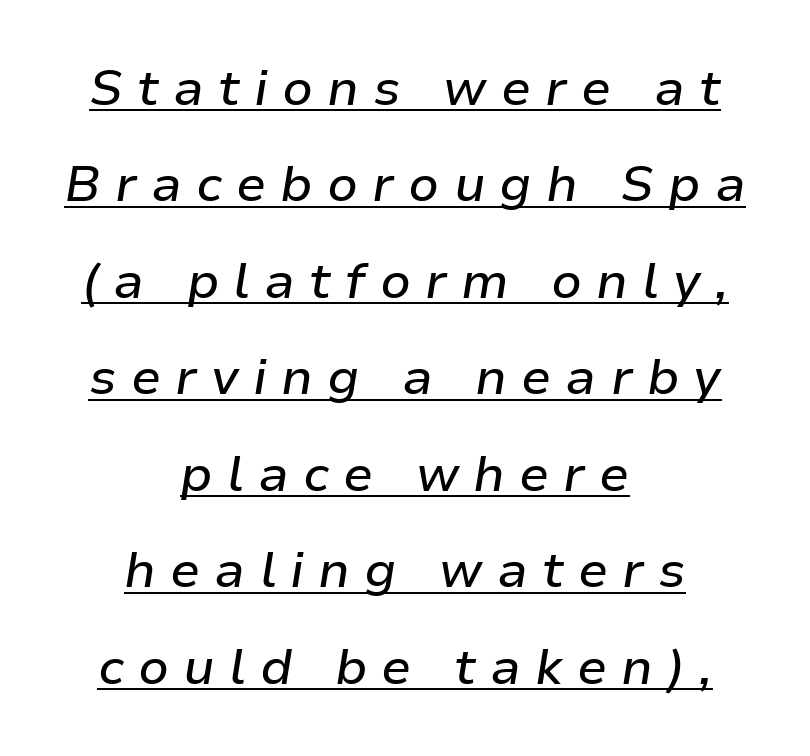
{"italic": "yes", "lean": "right", "slant_degrees": 9, "width": "normal", "stroke_contrast": "low", "x_height": "medium", "monospaced": "no", "underline": "yes", "align": "center", "line_spacing": "loose", "line_spacing_ratio": 1.93, "letter_spacing": "wide", "letter_spacing_em": 0.28, "glyph_px": 50}
